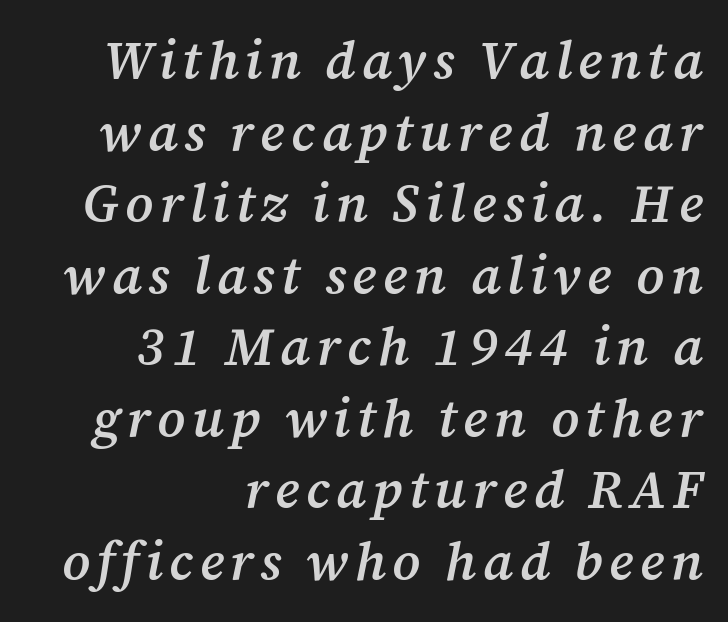
The image shows 53 px semibold serif type, italic (leaning right); set right-aligned, normal line spacing (1.35x), not underlined; medium stroke contrast and a medium x-height.
